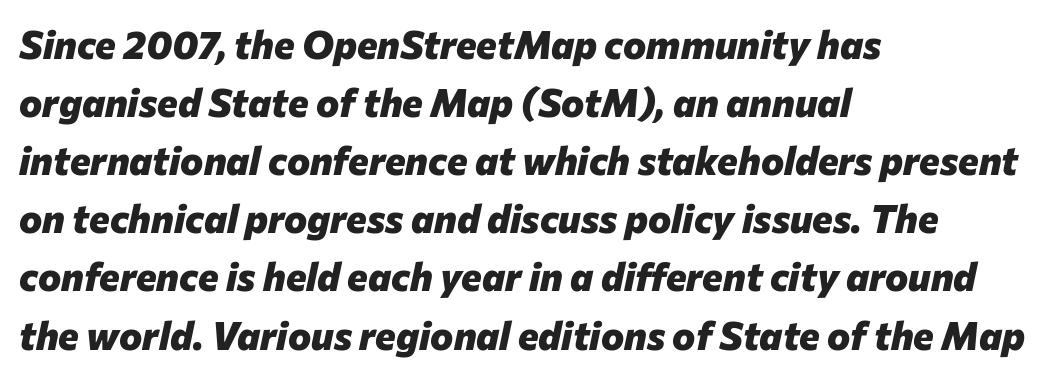
Q: Is the text bold? A: Yes.
Q: Is the text italic (slanted)? A: Yes, it leans right by about 12 degrees.
Q: Is the text underlined? A: No.
Q: How is the paragraph aligned? A: Left-aligned.
Q: Is the spacing between letters normal or unusually wide? A: Normal.
Q: Is the spacing between lines tight, normal or loose? A: Normal.
Q: Width (condensed, normal, or wide)? A: Normal.
Q: Stroke contrast? A: Low.
Q: x-height? A: Medium.
Q: Monospaced? A: No.
